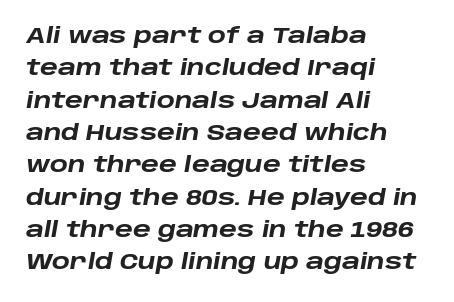
Q: Is the text bold? A: Yes.
Q: Is the text italic (slanted)? A: Yes, it leans right by about 10 degrees.
Q: Is the text underlined? A: No.
Q: How is the paragraph aligned? A: Left-aligned.
Q: Is the spacing between letters normal or unusually wide? A: Normal.
Q: Is the spacing between lines tight, normal or loose? A: Normal.
